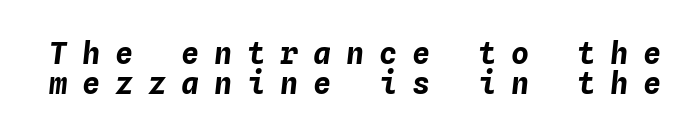
Q: Is the text bold? A: Yes.
Q: Is the text italic (slanted)? A: Yes, it leans right by about 4 degrees.
Q: Is the text underlined? A: No.
Q: Is the spacing between letters normal or unusually wide? A: Unusually wide.
Q: Is the spacing between lines tight, normal or loose? A: Tight.
Q: Width (condensed, normal, or wide)? A: Normal.
Q: Stroke contrast? A: Low.
Q: x-height? A: Medium.
Q: Monospaced? A: Yes.
